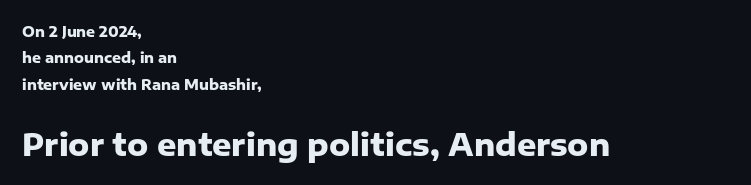
{"serif": "no", "italic": "no", "bold": "yes", "weight": "heavy", "width": "normal", "stroke_contrast": "low", "x_height": "medium", "monospaced": "no", "underline": "no", "align": "left", "line_spacing_ratio": 1.88, "letter_spacing": "normal", "letter_spacing_em": 0.0, "larger_block": "second", "size_ratio": 2.14, "glyph_px": 30}
